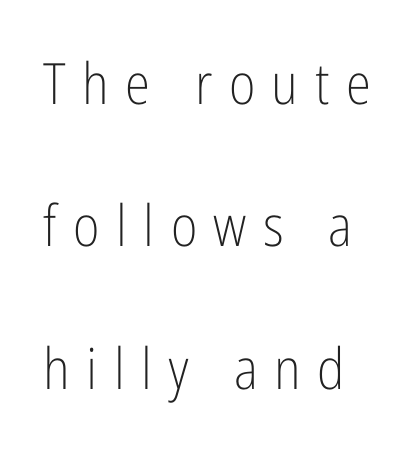
Q: Is the text bold? A: No.
Q: Is the text italic (slanted)? A: No, it is upright.
Q: Is the typeface a serif or a sans-serif typeface? A: Sans-serif.
Q: Is the text underlined? A: No.
Q: Is the spacing between letters normal or unusually wide? A: Unusually wide.
Q: Is the spacing between lines tight, normal or loose? A: Loose.
Q: Width (condensed, normal, or wide)? A: Condensed.
Q: Stroke contrast? A: Low.
Q: x-height? A: Medium.
Q: Monospaced? A: No.
